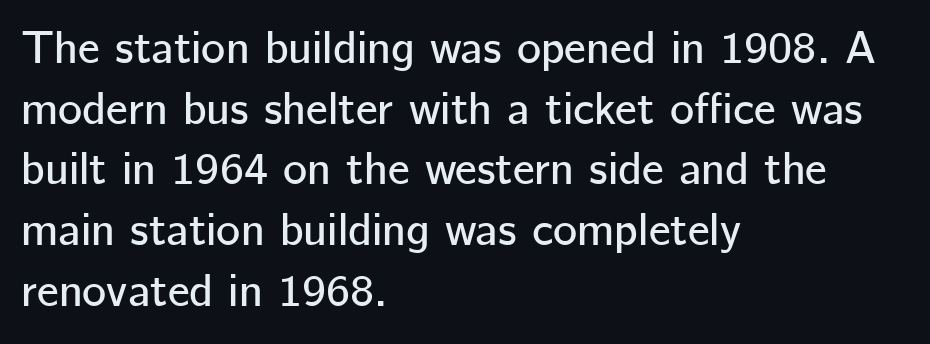
{"serif": "no", "italic": "no", "width": "normal", "stroke_contrast": "low", "x_height": "medium", "monospaced": "no", "underline": "no", "align": "left", "line_spacing": "normal", "line_spacing_ratio": 1.32, "letter_spacing": "normal", "letter_spacing_em": 0.0, "glyph_px": 46}
